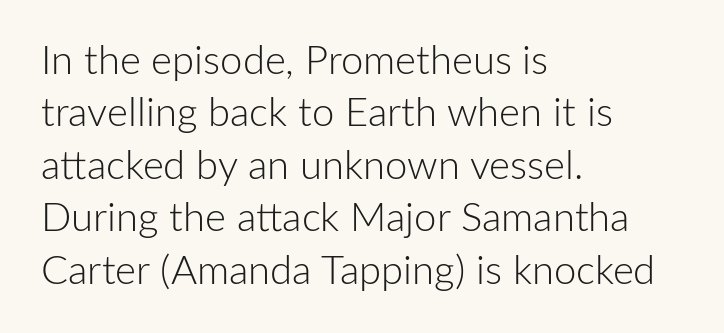
Is the block centered? No — it sits flush against the left margin. Varying glyph widths throughout — classic text-font behaviour. Counters stay open thanks to moderate or lighter strokes. Regular leading. No extra tracking has been applied to these lines.
